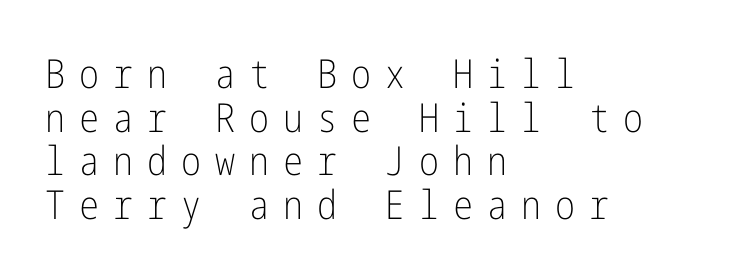
The image shows 40 px light, condensed sans-serif type, upright; set left-aligned, tight line spacing (1.09x), unusually wide letter spacing (+0.35 em), not underlined; low stroke contrast and a medium x-height.
